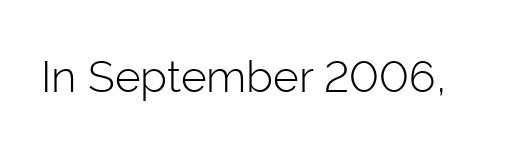
The image shows 44 px light sans-serif type, upright; set normal letter spacing, not underlined; low stroke contrast and a medium x-height.
